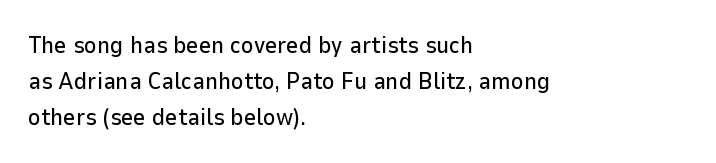
The image shows 24 px text type, upright; set left-aligned, normal line spacing (1.51x), normal letter spacing, not underlined.
